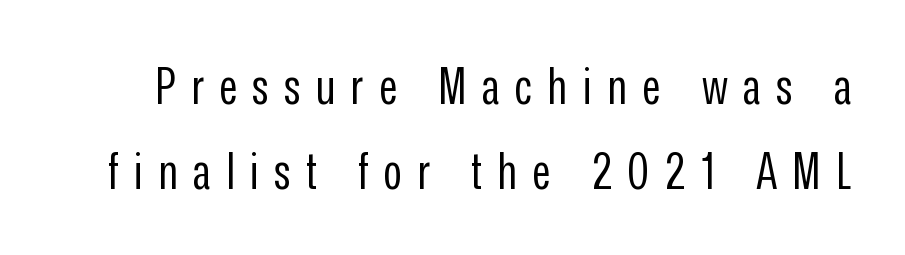
Q: Is the text bold? A: No.
Q: Is the text italic (slanted)? A: No, it is upright.
Q: Is the typeface a serif or a sans-serif typeface? A: Sans-serif.
Q: Is the text underlined? A: No.
Q: Is the spacing between letters normal or unusually wide? A: Unusually wide.
Q: Is the spacing between lines tight, normal or loose? A: Normal.
Q: Width (condensed, normal, or wide)? A: Condensed.
Q: Stroke contrast? A: Low.
Q: x-height? A: Medium.
Q: Monospaced? A: No.
